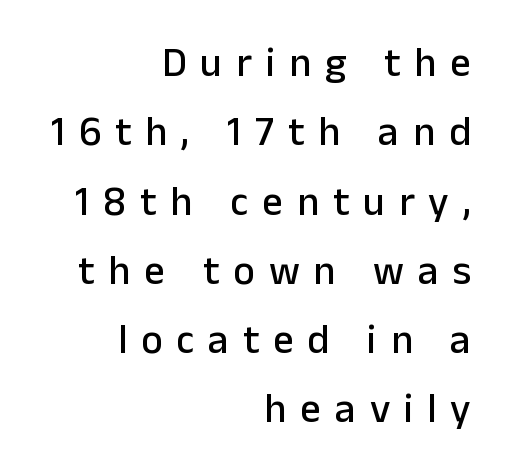
{"serif": "no", "italic": "no", "width": "normal", "stroke_contrast": "low", "x_height": "medium", "monospaced": "no", "underline": "no", "align": "right", "line_spacing": "normal", "line_spacing_ratio": 1.69, "letter_spacing": "wide", "letter_spacing_em": 0.34, "glyph_px": 41}
